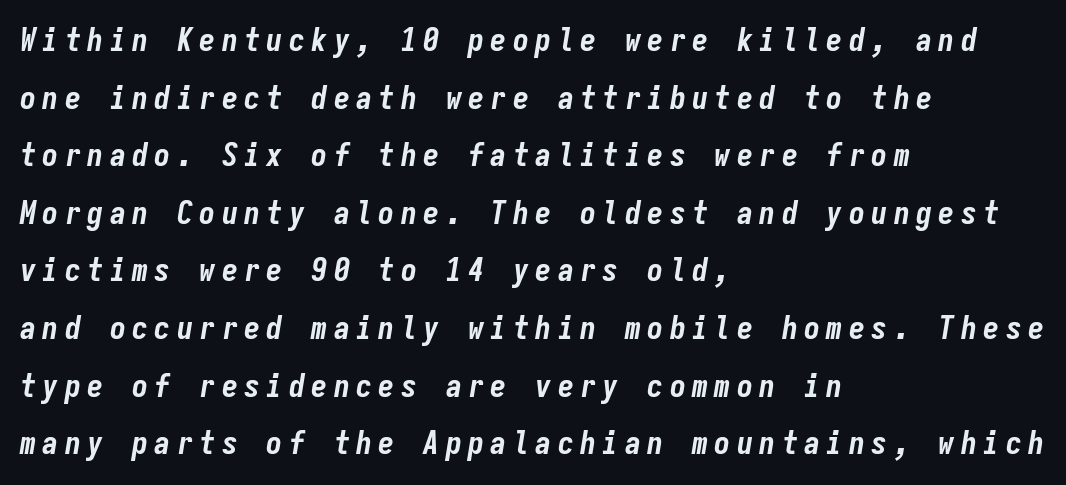
Underlining? Definitely not there. Leftover space on each line is placed entirely after the last word. Does the lettering tilt? It does — this is italic. Looks like terminal output: every glyph gets an equal slot. Glyph-to-glyph distance is far greater than everyday printed text.
